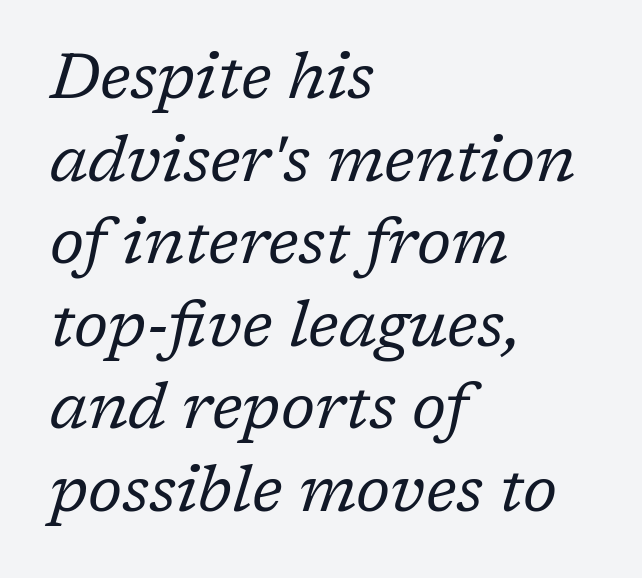
Each letter's strokes conclude with small projecting serifs. Tracking here is standard; glyphs follow each other at the usual distance. Stroke thickness stays within the range of a standard reading face or lighter. The font's italic variant was chosen for this text. You could not count columns in this text — the font is proportionally spaced. The paragraph has a hard left edge and a soft right edge.
